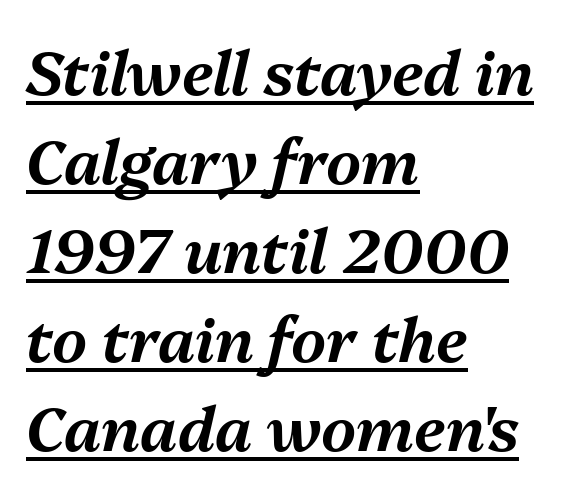
Horizontally, the lines are justified to the leading edge only. These lines are rendered in a variable-pitch font. The rows are spaced the way most documents space them. A rule runs beneath these lines of type. The whole block is typeset with a tilt. The passage shown has conventional tracking throughout.
